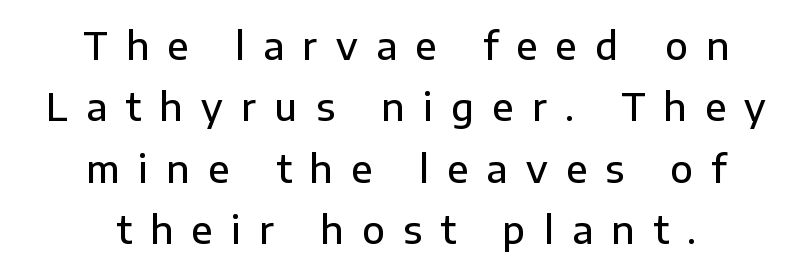
Honestly, there is no underline to notice here at all. The setting favours the middle, as headings and verse often do. Each letter keeps its own natural width here, so spacing adapts to shape. The characters display no serif detailing; their extremities are plain. Stroke thickness is moderately raised; the sample reads as semibold.
